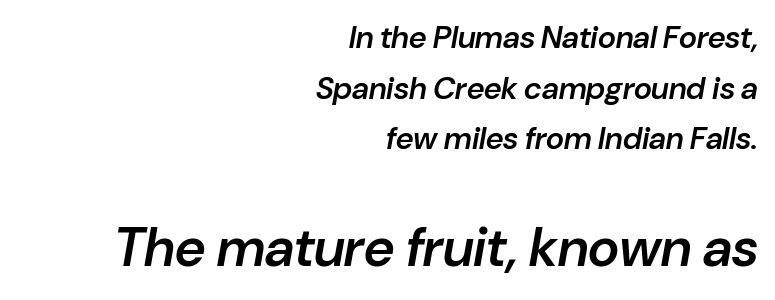
Q: Is the text bold? A: Semi-bold.
Q: Is the text italic (slanted)? A: Yes, it leans right by about 10 degrees.
Q: Is the text underlined? A: No.
Q: How is the paragraph aligned? A: Right-aligned.
Q: Is the spacing between letters normal or unusually wide? A: Normal.
Q: Is the spacing between lines tight, normal or loose? A: Normal.
Q: Which block of text is set in a larger size, the first (top) or the second (bottom)? A: The second (bottom) one.
Q: Width (condensed, normal, or wide)? A: Normal.
Q: Stroke contrast? A: Low.
Q: x-height? A: Medium.
Q: Monospaced? A: No.
